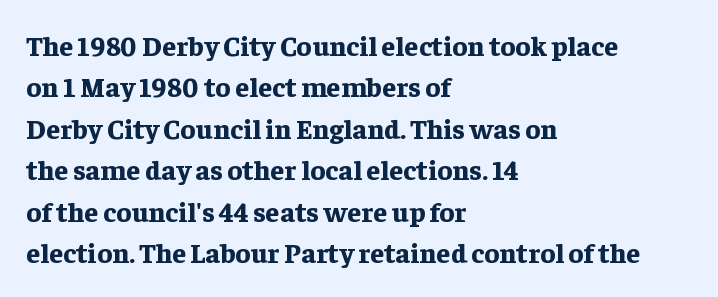
Q: Is the text bold? A: Yes.
Q: Is the text italic (slanted)? A: No, it is upright.
Q: Is the typeface a serif or a sans-serif typeface? A: Serif.
Q: Is the text underlined? A: No.
Q: How is the paragraph aligned? A: Left-aligned.
Q: Is the spacing between letters normal or unusually wide? A: Normal.
Q: Is the spacing between lines tight, normal or loose? A: Normal.
Q: Width (condensed, normal, or wide)? A: Normal.
Q: Stroke contrast? A: Low.
Q: x-height? A: Medium.
Q: Monospaced? A: No.
